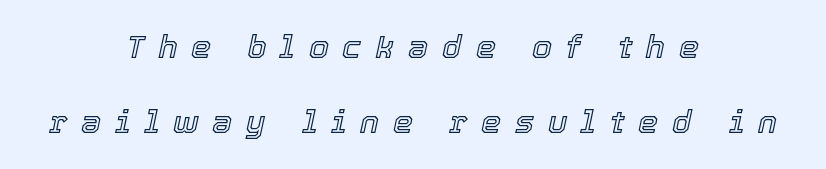
The image shows 32 px text type, italic (leaning right); set centered, loose line spacing (2.34x), unusually wide letter spacing (+0.43 em), not underlined; a medium x-height.
